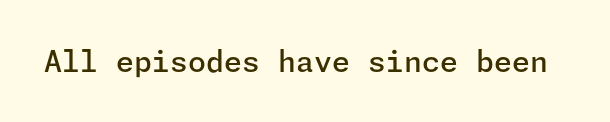
The image shows 29 px semibold sans-serif type, upright; set normal letter spacing, not underlined; low stroke contrast and a medium x-height.
